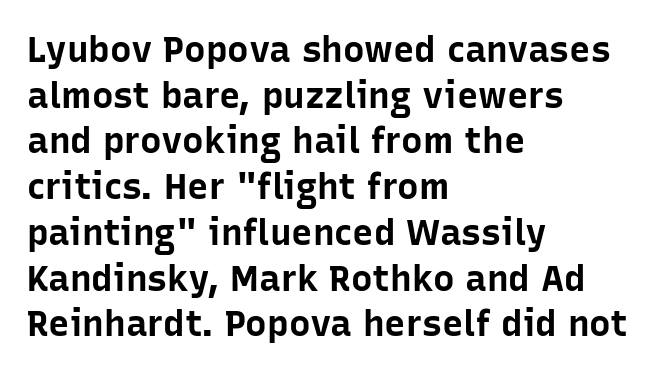
The image shows 36 px bold sans-serif type, upright; set left-aligned, normal line spacing (1.27x), normal letter spacing, not underlined; low stroke contrast and a medium x-height.
